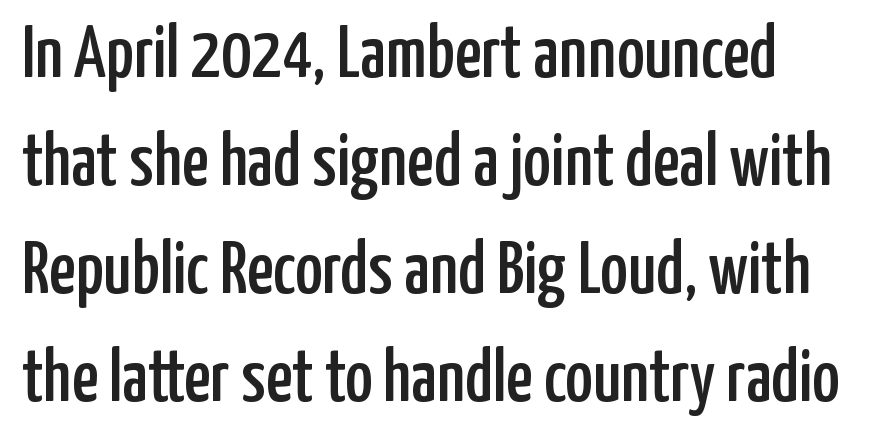
The image shows 74 px condensed sans-serif type, upright; set left-aligned, normal line spacing (1.46x), normal letter spacing, not underlined; low stroke contrast and a medium x-height.
